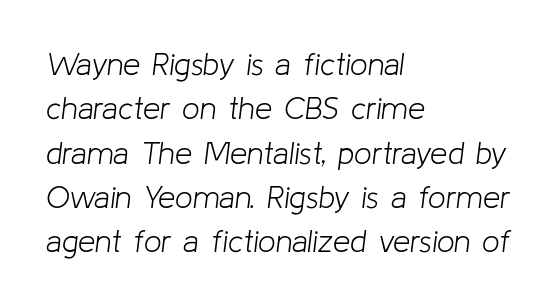
The image shows 31 px light type, italic (leaning right); set left-aligned, normal line spacing (1.43x), normal letter spacing, not underlined; low stroke contrast and a medium x-height.
